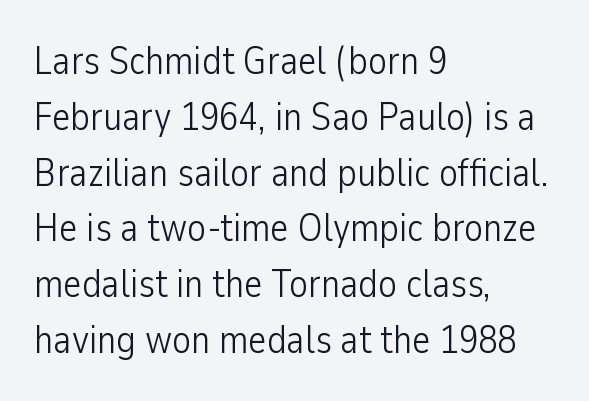
{"serif": "no", "italic": "no", "bold": "no", "weight": "light", "width": "condensed", "stroke_contrast": "low", "x_height": "medium", "monospaced": "no", "underline": "no", "align": "left", "line_spacing": "normal", "line_spacing_ratio": 1.43, "letter_spacing": "normal", "letter_spacing_em": 0.0, "glyph_px": 39}
